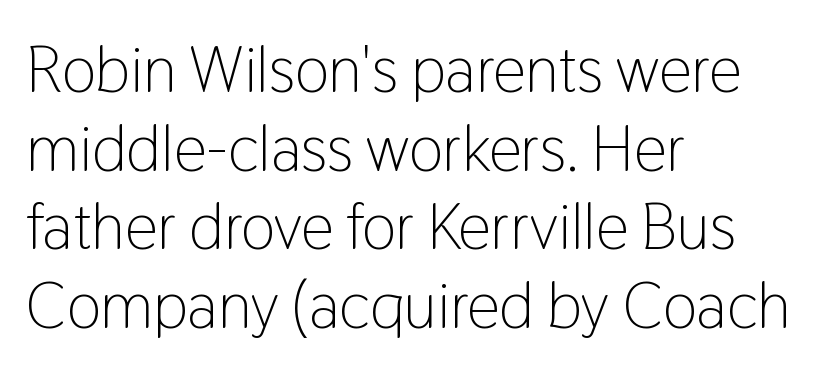
Style check: upright. Is the stroke heavy? The answer is a plain regular-or-lighter. Think of a printed novel: that variable character pitch is what you see here. Grotesque or geometric, the face here clearly has no serifs. Descenders hang freely into open space. Between one letter and the next there's only the usual sliver of space.
